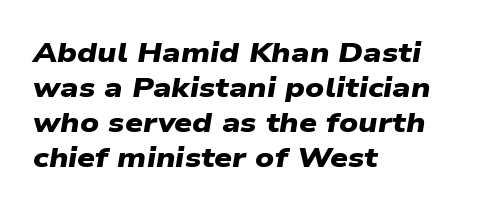
Q: Is the text bold? A: Yes.
Q: Is the typeface a serif or a sans-serif typeface? A: Sans-serif.
Q: Is the text underlined? A: No.
Q: How is the paragraph aligned? A: Left-aligned.
Q: Is the spacing between letters normal or unusually wide? A: Normal.
Q: Is the spacing between lines tight, normal or loose? A: Normal.
Q: Width (condensed, normal, or wide)? A: Wide.
Q: Stroke contrast? A: Low.
Q: x-height? A: Medium.
Q: Monospaced? A: No.
